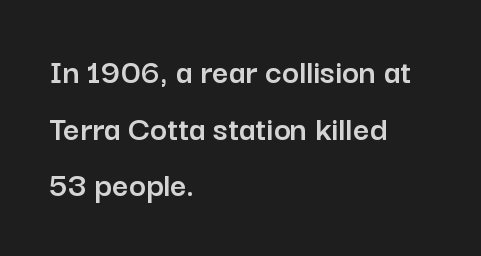
The image shows 36 px sans-serif type, upright; set left-aligned, normal line spacing (1.57x), normal letter spacing, not underlined; low stroke contrast and a medium x-height.
